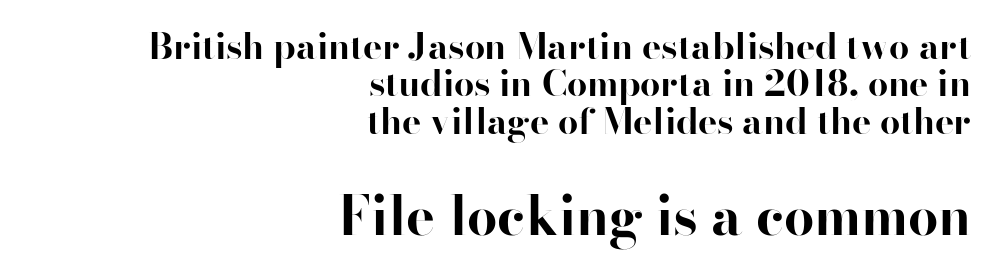
No extra tracking has been applied to these lines. The text was rendered using a sans face with plain stroke endings. Think of a printed novel: that variable character pitch is what you see here. Bare-footed words on every line.
